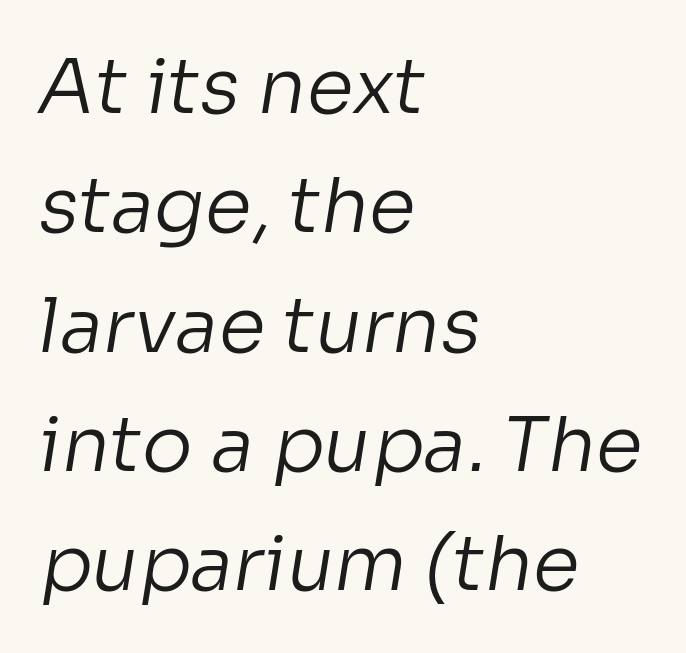
Q: Is the text bold? A: No.
Q: Is the typeface a serif or a sans-serif typeface? A: Sans-serif.
Q: Is the text underlined? A: No.
Q: How is the paragraph aligned? A: Left-aligned.
Q: Is the spacing between letters normal or unusually wide? A: Normal.
Q: Is the spacing between lines tight, normal or loose? A: Normal.
Q: Width (condensed, normal, or wide)? A: Normal.
Q: Stroke contrast? A: Low.
Q: x-height? A: Medium.
Q: Monospaced? A: No.
